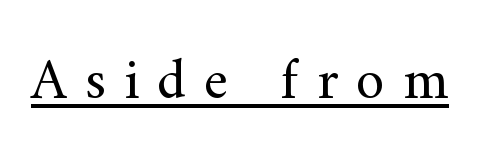
The line texture is sparse and dotted thanks to wide tracking. Think standard paragraph weight, or any step lighter than that. Proportional: the letters do not fall into vertical columns. Designer's note — italics off, roman on. Emphasis is given by a line drawn under the lettering. Each letter's strokes conclude with small projecting serifs.
